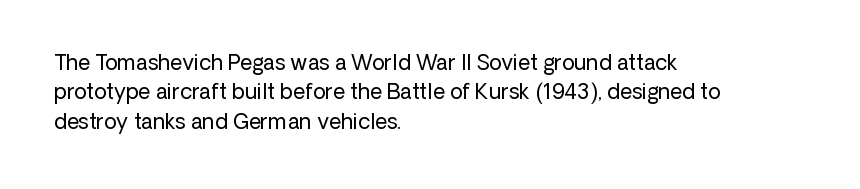
Q: Is the text bold? A: No.
Q: Is the text italic (slanted)? A: No, it is upright.
Q: Is the text underlined? A: No.
Q: How is the paragraph aligned? A: Left-aligned.
Q: Is the spacing between letters normal or unusually wide? A: Normal.
Q: Is the spacing between lines tight, normal or loose? A: Normal.
